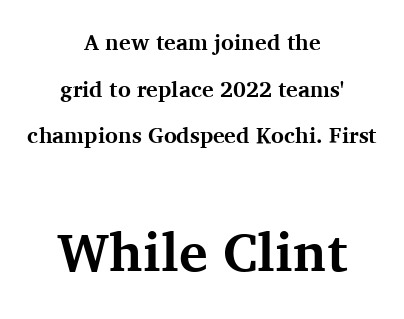
{"serif": "yes", "italic": "no", "bold": "yes", "weight": "bold", "width": "normal", "stroke_contrast": "medium", "x_height": "medium", "monospaced": "no", "underline": "no", "align": "center", "line_spacing": "loose", "line_spacing_ratio": 2.12, "letter_spacing": "normal", "letter_spacing_em": 0.0, "larger_block": "second", "size_ratio": 2.45, "glyph_px": 54}
